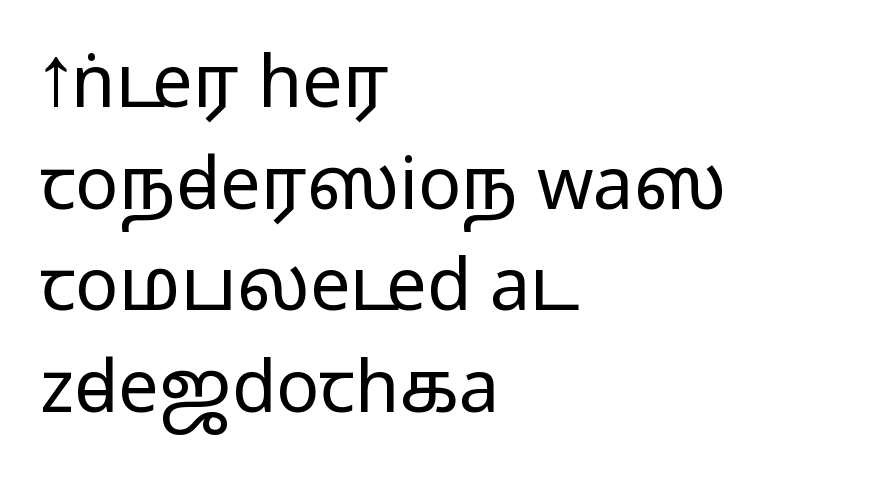
{"serif": "no", "italic": "no", "bold": "no", "weight": "regular", "width": "wide", "stroke_contrast": "low", "x_height": "medium", "monospaced": "no", "underline": "no", "align": "left", "line_spacing": "normal", "line_spacing_ratio": 1.41, "letter_spacing": "normal", "letter_spacing_em": 0.0, "glyph_px": 72}
